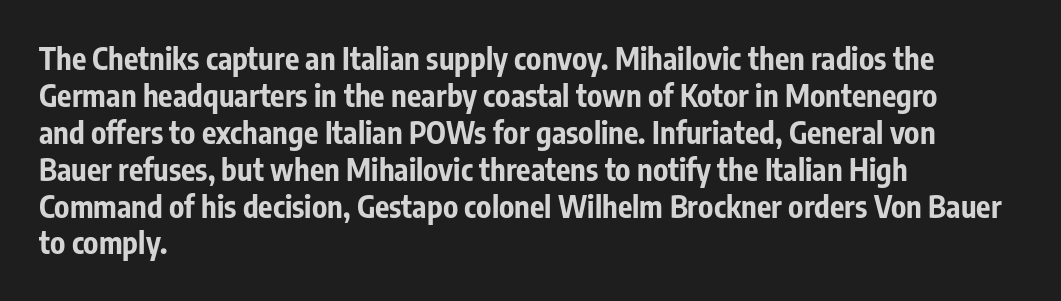
The image shows 30 px bold, condensed sans-serif type, upright; set left-aligned, line spacing 1.23x, normal letter spacing, not underlined; low stroke contrast and a medium x-height.
